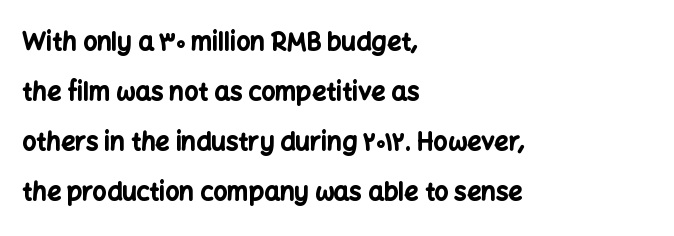
Q: Is the text bold? A: Yes.
Q: Is the text italic (slanted)? A: No, it is upright.
Q: Is the text underlined? A: No.
Q: How is the paragraph aligned? A: Left-aligned.
Q: Is the spacing between letters normal or unusually wide? A: Normal.
Q: Is the spacing between lines tight, normal or loose? A: Loose.
